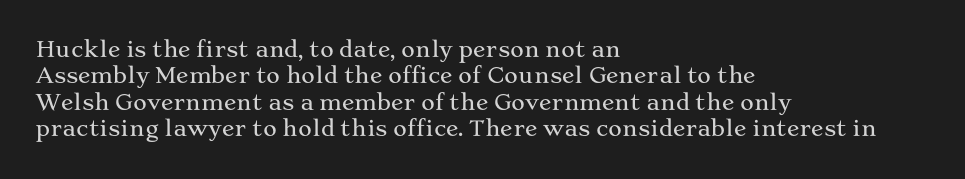
Is there much room between lines? A standard amount, neither cramped nor airy. The line texture is even and compact thanks to regular tracking. In terms of posture, this sample is upright. The paragraph has a hard left edge and a soft right edge. The strip under each line holds only bare page.
